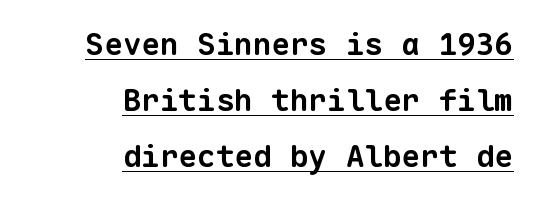
{"serif": "no", "bold": "yes", "weight": "bold", "width": "normal", "stroke_contrast": "low", "x_height": "medium", "monospaced": "yes", "underline": "yes", "align": "right", "line_spacing_ratio": 1.8, "letter_spacing": "normal", "letter_spacing_em": 0.0, "glyph_px": 31}
